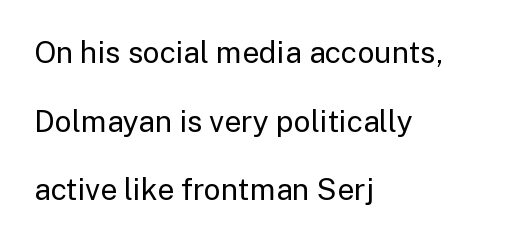
The image shows 30 px regular-weight sans-serif type, upright; set left-aligned, loose line spacing (2.29x), normal letter spacing, not underlined; low stroke contrast and a medium x-height.
